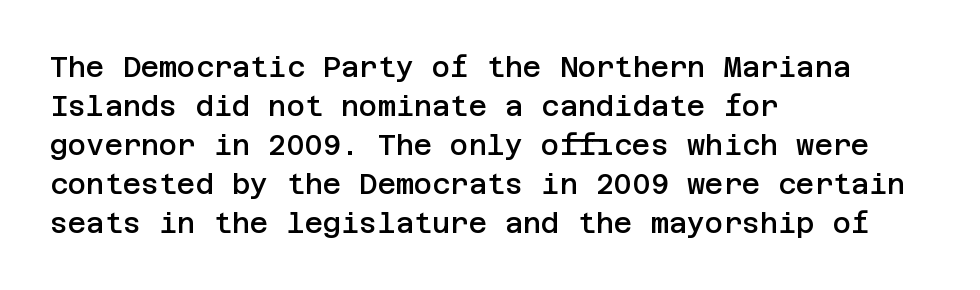
Unmarked baselines from the first word to the last. These lines keep a tight, regular rhythm from letter to letter. The rag falls on the right side of this text block. Designer's note — italics off, roman on. The typesetting leans somewhat heavy: a semibold. Typographically, this falls in the sans-serif category.
